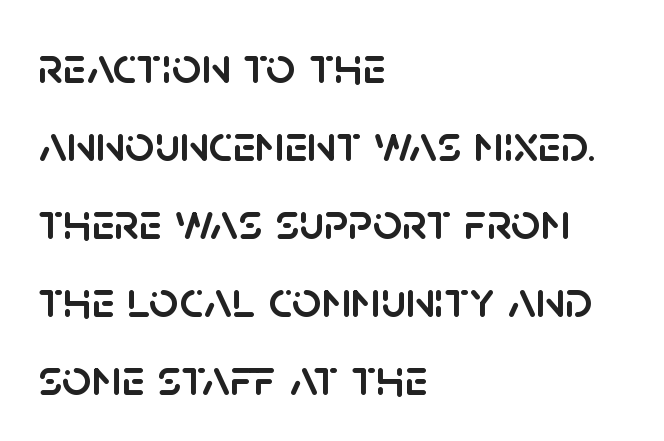
Q: Is the text italic (slanted)? A: No, it is upright.
Q: Is the typeface a serif or a sans-serif typeface? A: Sans-serif.
Q: Is the text underlined? A: No.
Q: How is the paragraph aligned? A: Left-aligned.
Q: Is the spacing between letters normal or unusually wide? A: Normal.
Q: Is the spacing between lines tight, normal or loose? A: Normal.
Q: Width (condensed, normal, or wide)? A: Normal.
Q: Stroke contrast? A: Low.
Q: x-height? A: Large.
Q: Monospaced? A: No.
